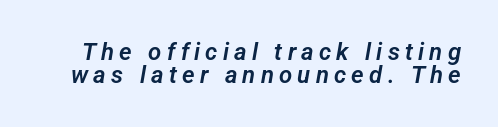
Q: Is the text underlined? A: No.
Q: Is the spacing between letters normal or unusually wide? A: Unusually wide.
Q: Is the spacing between lines tight, normal or loose? A: Tight.
